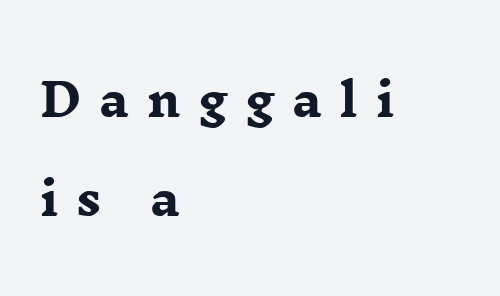
{"serif": "yes", "italic": "no", "bold": "yes", "weight": "heavy", "width": "wide", "stroke_contrast": "low", "x_height": "medium", "monospaced": "no", "underline": "no", "align": "left", "line_spacing": "loose", "line_spacing_ratio": 2.2, "letter_spacing": "wide", "letter_spacing_em": 0.4, "glyph_px": 45}
